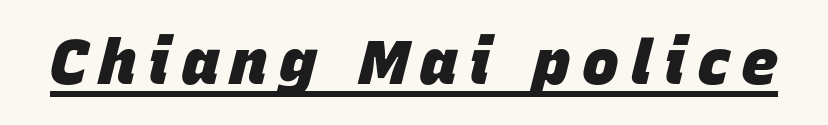
Emphasis by weight is at full strength: bold. Designer's note — italics engaged. Spacing verdict: proportional, widths tailored to each character. Underline: present.
